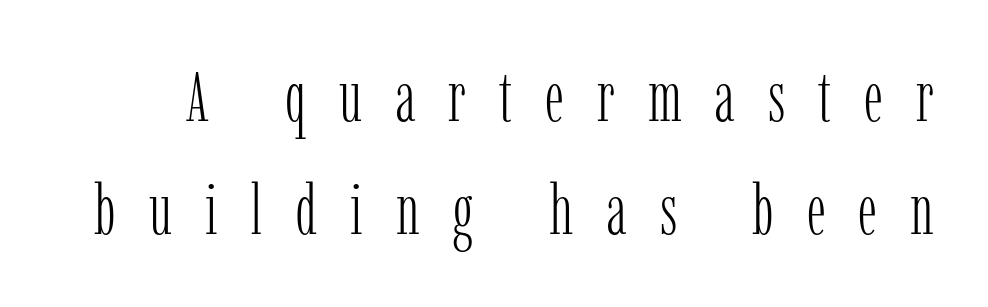
The rendering inserts visible extra space after every character. Compared with a typical body face, this is equally light or lighter still. The leading is moderate, giving the passage an even texture. Look at the bottom of the vertical strokes: they flare into serifs here. Italic: no, the glyphs are upright roman.
